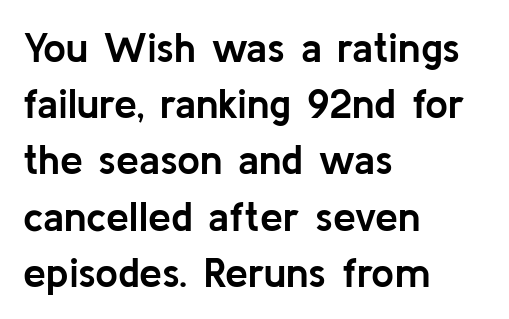
{"serif": "no", "italic": "no", "bold": "yes", "weight": "semibold", "width": "normal", "stroke_contrast": "low", "x_height": "medium", "monospaced": "no", "underline": "no", "align": "left", "line_spacing": "normal", "line_spacing_ratio": 1.37, "letter_spacing": "normal", "letter_spacing_em": 0.0, "glyph_px": 41}
